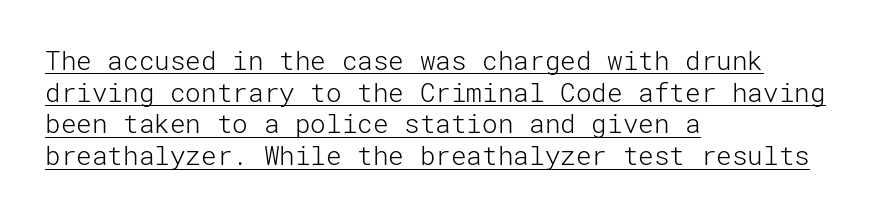
Does the lettering tilt? It doesn't — this is upright. The passage shown is underscored from start to finish. These lines are set flush left with a ragged right edge. Unbolded letterforms with no extra heft.
